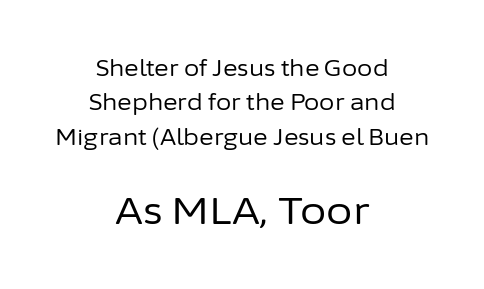
Nothing sits at the stroke ends, so this counts as sans-serif. Which margin do the lines hug? Neither — every line sits in the middle. Tracking value appears to be zero — textbook default spacing. Quick note: interline space is typical. Ordinary non-slanted type is in use.
